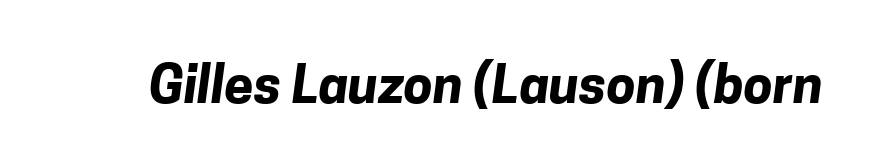
Q: Is the text bold? A: Yes.
Q: Is the typeface a serif or a sans-serif typeface? A: Sans-serif.
Q: Is the text underlined? A: No.
Q: Is the spacing between letters normal or unusually wide? A: Normal.
Q: Width (condensed, normal, or wide)? A: Normal.
Q: Stroke contrast? A: Low.
Q: x-height? A: Medium.
Q: Monospaced? A: No.
